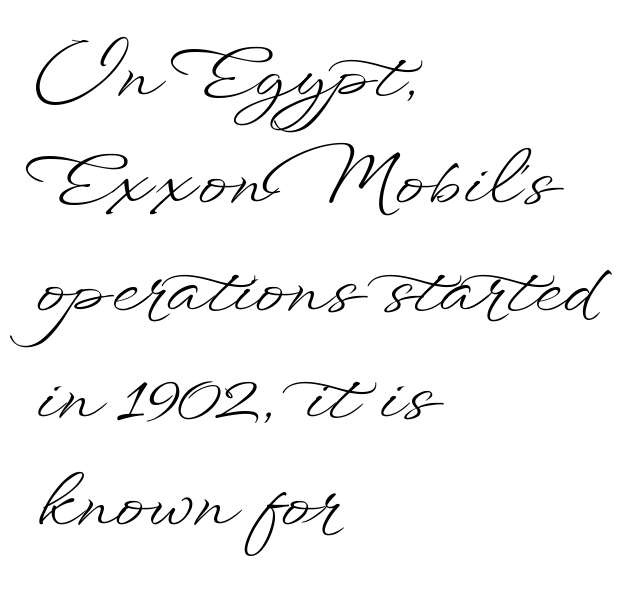
Q: Is the text bold? A: No.
Q: Is the text italic (slanted)? A: Yes.
Q: Is the text underlined? A: No.
Q: How is the paragraph aligned? A: Left-aligned.
Q: Is the spacing between letters normal or unusually wide? A: Normal.
Q: Is the spacing between lines tight, normal or loose? A: Normal.
Q: Width (condensed, normal, or wide)? A: Wide.
Q: Stroke contrast? A: Low.
Q: x-height? A: Small.
Q: Monospaced? A: No.
